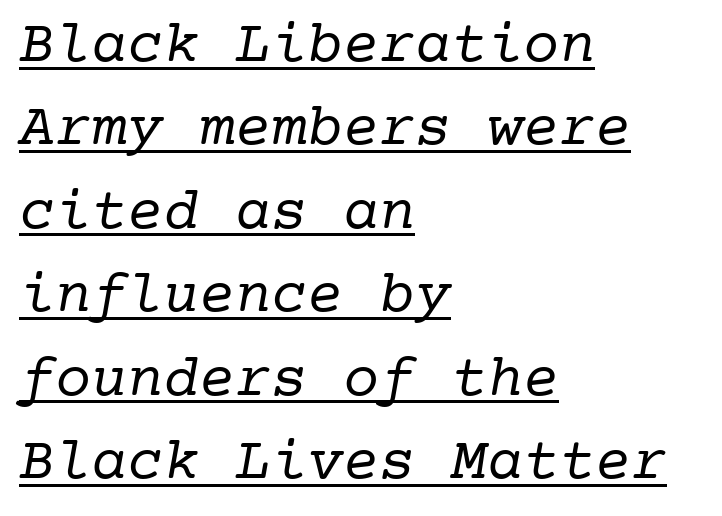
Q: Is the text bold? A: No.
Q: Is the typeface a serif or a sans-serif typeface? A: Serif.
Q: Is the text underlined? A: Yes.
Q: How is the paragraph aligned? A: Left-aligned.
Q: Is the spacing between letters normal or unusually wide? A: Normal.
Q: Is the spacing between lines tight, normal or loose? A: Normal.
Q: Width (condensed, normal, or wide)? A: Normal.
Q: Stroke contrast? A: Low.
Q: x-height? A: Medium.
Q: Monospaced? A: Yes.
